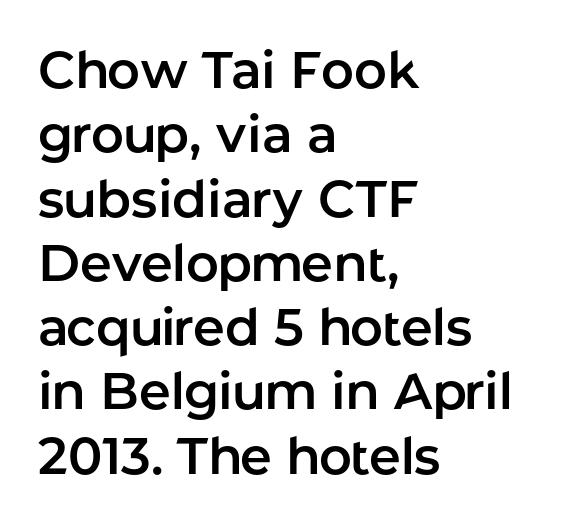
{"serif": "no", "italic": "no", "width": "normal", "stroke_contrast": "low", "x_height": "medium", "monospaced": "no", "underline": "no", "align": "left", "line_spacing": "normal", "line_spacing_ratio": 1.26, "letter_spacing": "normal", "letter_spacing_em": 0.0, "glyph_px": 51}
